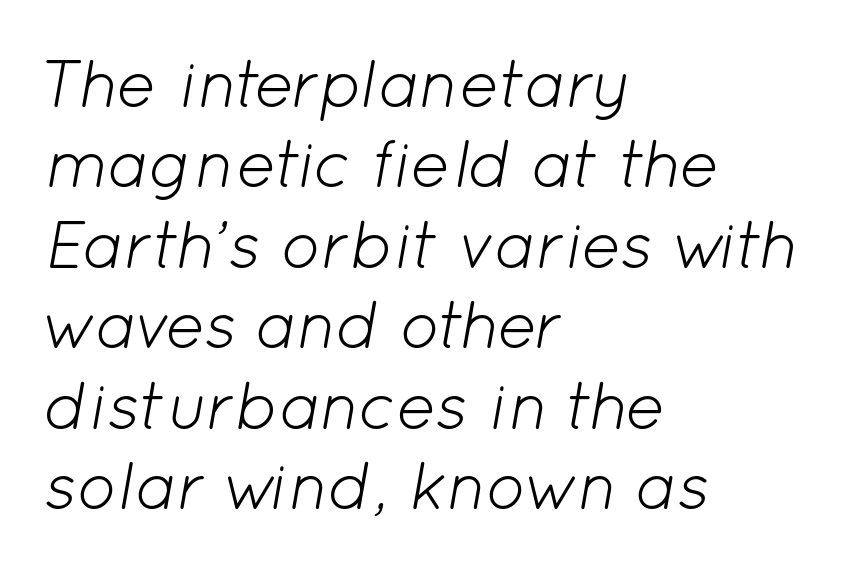
The image shows 67 px light type, italic (leaning right); set left-aligned, line spacing 1.2x, normal letter spacing, not underlined; low stroke contrast and a medium x-height.
